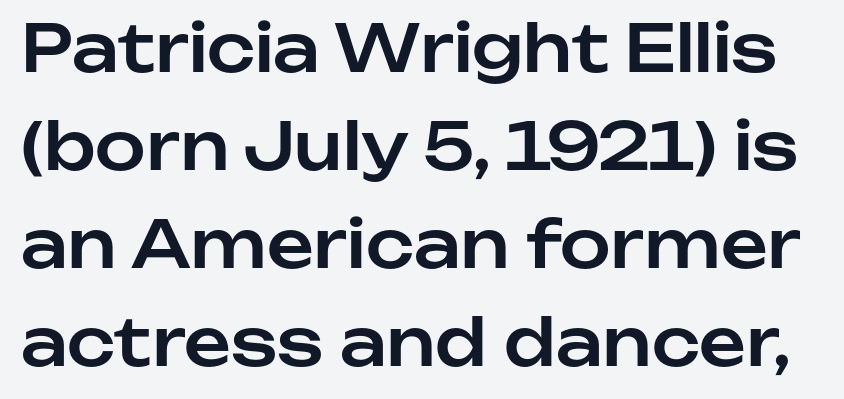
The font family rendered here belongs to the sans-serif group. The tracking reads as untouched default to a designer's eye. The letters advance in unequal steps, a hallmark of proportional type. Do the letters lean? They stand straight. This sample keeps an unexceptional amount of space between lines. The string is rendered with underlining switched off.
